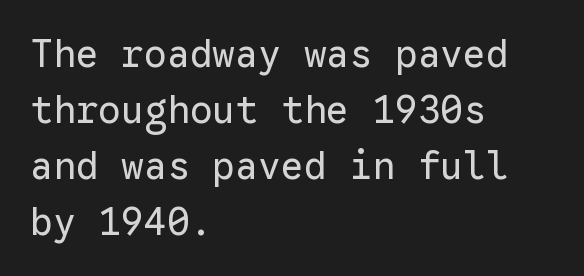
Q: Is the text bold? A: No.
Q: Is the text italic (slanted)? A: No, it is upright.
Q: Is the typeface a serif or a sans-serif typeface? A: Sans-serif.
Q: Is the text underlined? A: No.
Q: How is the paragraph aligned? A: Left-aligned.
Q: Is the spacing between letters normal or unusually wide? A: Normal.
Q: Is the spacing between lines tight, normal or loose? A: Normal.
Q: Width (condensed, normal, or wide)? A: Normal.
Q: Stroke contrast? A: Low.
Q: x-height? A: Medium.
Q: Monospaced? A: Yes.
